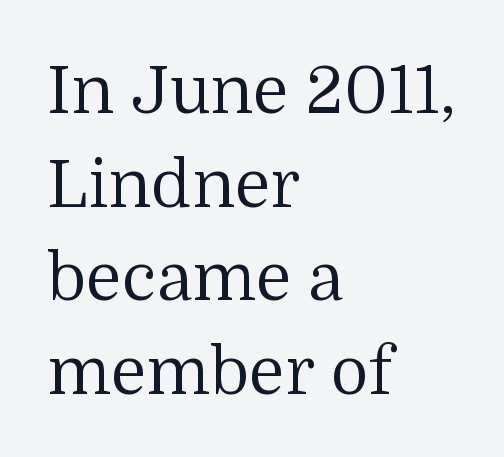
{"serif": "yes", "italic": "no", "bold": "no", "weight": "regular", "width": "normal", "stroke_contrast": "medium", "x_height": "medium", "monospaced": "no", "underline": "no", "align": "left", "line_spacing": "normal", "line_spacing_ratio": 1.42, "letter_spacing": "normal", "letter_spacing_em": 0.0, "glyph_px": 66}
